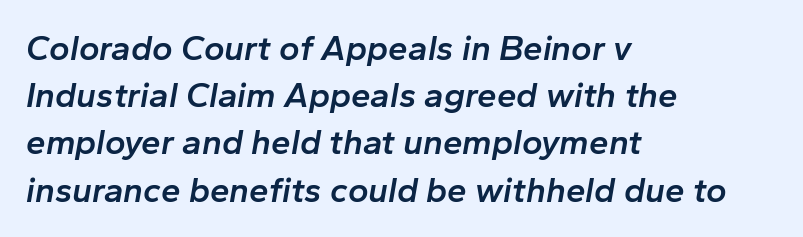
Q: Is the text bold? A: Semi-bold.
Q: Is the text italic (slanted)? A: Yes, it leans right by about 10 degrees.
Q: Is the text underlined? A: No.
Q: How is the paragraph aligned? A: Left-aligned.
Q: Is the spacing between letters normal or unusually wide? A: Normal.
Q: Is the spacing between lines tight, normal or loose? A: Normal.
Q: Width (condensed, normal, or wide)? A: Normal.
Q: Stroke contrast? A: Low.
Q: x-height? A: Medium.
Q: Monospaced? A: No.
